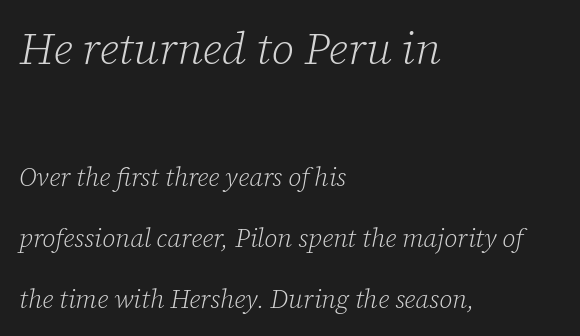
Note the varied advance widths — an 'i' is clearly narrower than an 'm'. Which chunk is bigger? The first one — the top block dwarfs the bottom. Each row of text sits above clean, open space. Italic: yes, the glyphs are oblique. The type family on display is of the serif kind. The weight would be labelled regular, book, light, or lighter still.
